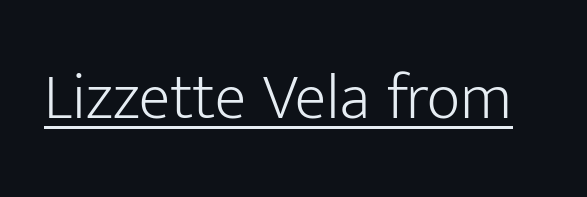
Bold? No — there's no thickening of the strokes. Character widths vary here, with narrow letters taking less room than wide ones. This is roman type, the default non-slanted kind. These characters rest on top of a visible drawn line.
